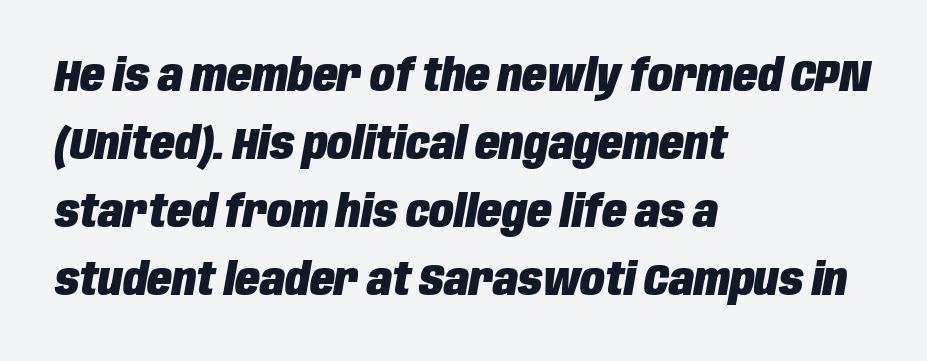
{"italic": "yes", "lean": "right", "slant_degrees": 10, "bold": "yes", "weight": "heavy", "width": "condensed", "stroke_contrast": "low", "x_height": "large", "monospaced": "no", "underline": "no", "align": "left", "line_spacing": "normal", "line_spacing_ratio": 1.51, "letter_spacing": "normal", "letter_spacing_em": 0.0, "glyph_px": 45}
